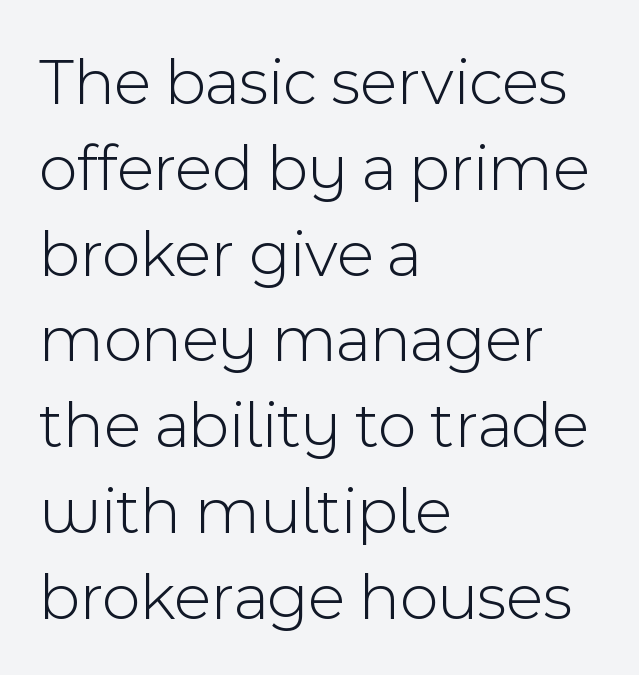
Q: Is the text bold? A: No.
Q: Is the text italic (slanted)? A: No, it is upright.
Q: Is the typeface a serif or a sans-serif typeface? A: Sans-serif.
Q: Is the text underlined? A: No.
Q: How is the paragraph aligned? A: Left-aligned.
Q: Is the spacing between letters normal or unusually wide? A: Normal.
Q: Is the spacing between lines tight, normal or loose? A: Normal.
Q: Width (condensed, normal, or wide)? A: Normal.
Q: x-height? A: Medium.
Q: Monospaced? A: No.
